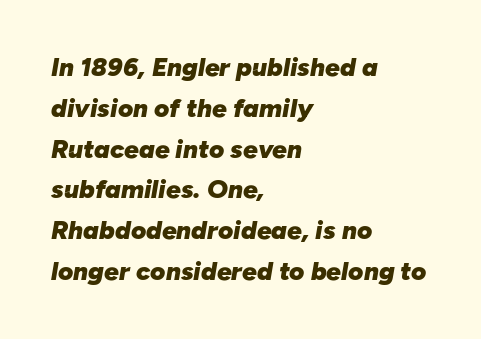
The image shows 26 px bold type, italic (leaning right); set left-aligned, normal line spacing (1.57x), normal letter spacing, not underlined.
